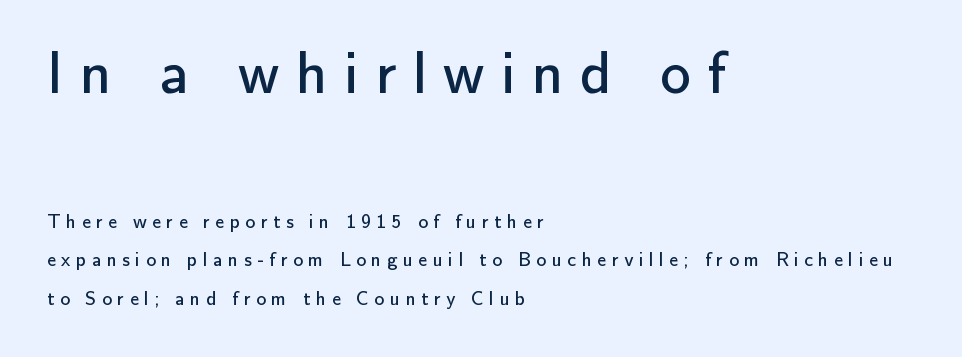
The font is comparable to plain body text, perhaps lighter. Think of a printed novel: that variable character pitch is what you see here. The text block is weighted toward the left margin, trailing off unevenly rightward. Is there any slant? The stems are plumb. The block sitting higher on the canvas is the one with enlarged characters.
